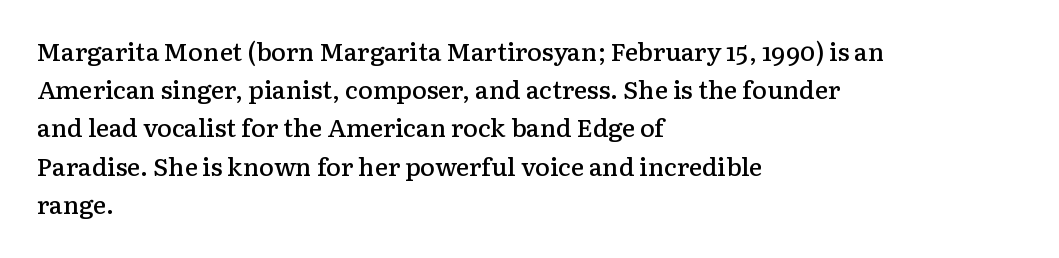
{"italic": "no", "bold": "semi", "underline": "no", "align": "left", "line_spacing": "normal", "line_spacing_ratio": 1.53, "letter_spacing": "normal", "letter_spacing_em": 0.0, "glyph_px": 25}
